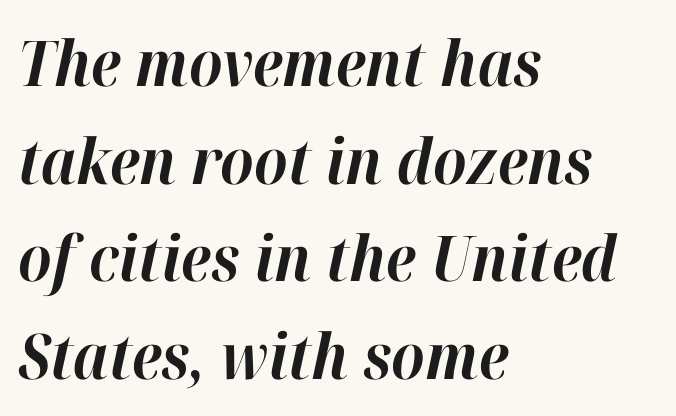
{"italic": "yes", "lean": "right", "slant_degrees": 12, "bold": "yes", "weight": "bold", "width": "normal", "stroke_contrast": "high", "x_height": "medium", "monospaced": "no", "underline": "no", "align": "left", "line_spacing": "normal", "line_spacing_ratio": 1.55, "letter_spacing": "normal", "letter_spacing_em": 0.0, "glyph_px": 63}
